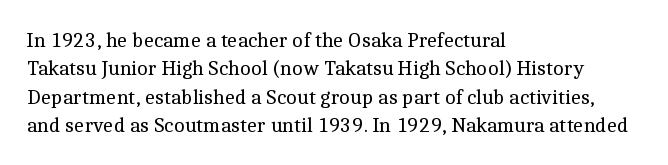
{"italic": "no", "bold": "no", "underline": "no", "align": "left", "line_spacing": "normal", "line_spacing_ratio": 1.35, "letter_spacing": "normal", "letter_spacing_em": 0.0, "glyph_px": 21}
